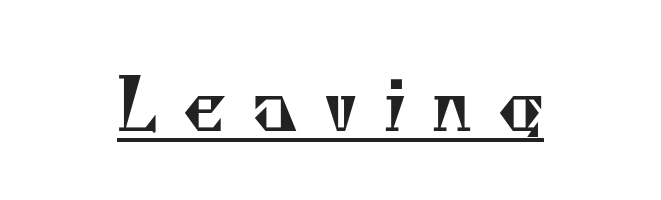
Q: Is the text bold? A: No.
Q: Is the typeface a serif or a sans-serif typeface? A: Serif.
Q: Is the text underlined? A: Yes.
Q: Is the spacing between letters normal or unusually wide? A: Unusually wide.
Q: Width (condensed, normal, or wide)? A: Normal.
Q: Stroke contrast? A: Medium.
Q: x-height? A: Small.
Q: Monospaced? A: No.
